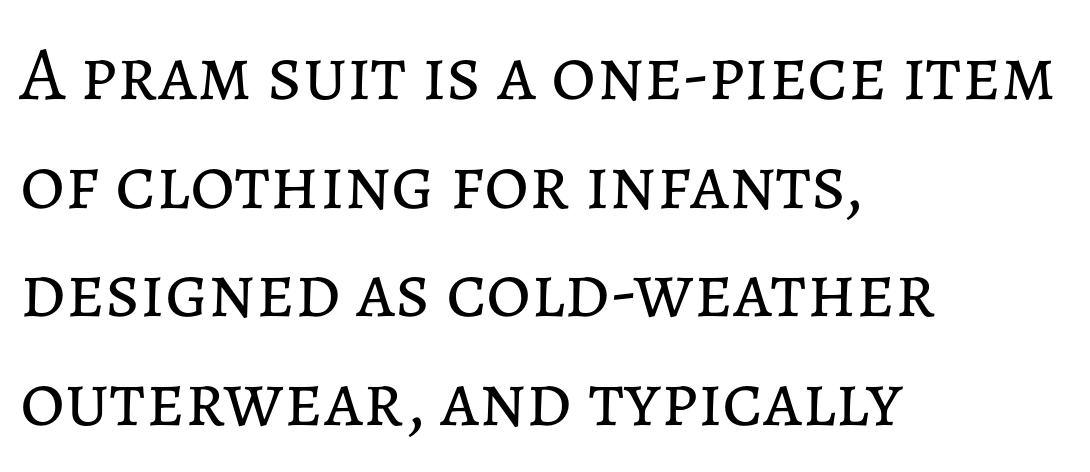
The image shows 77 px regular-weight type, upright; set left-aligned, normal line spacing (1.41x), normal letter spacing, not underlined; low stroke contrast and a medium x-height.
